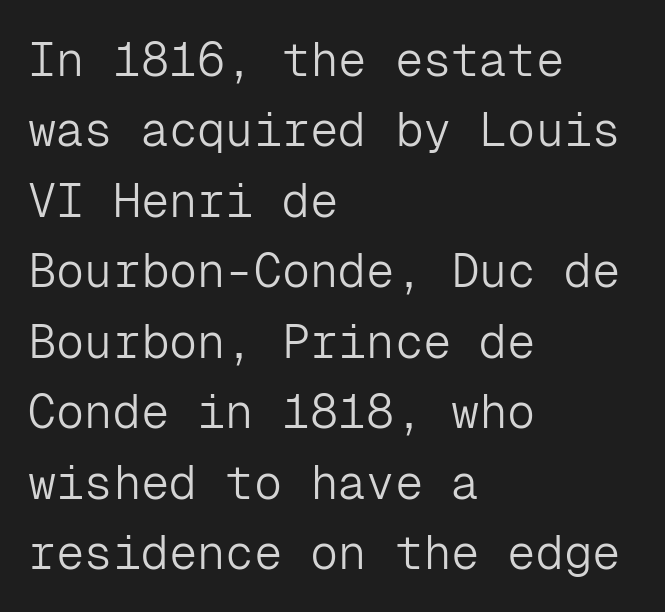
The image shows 47 px light sans-serif type, upright, monospaced; set left-aligned, normal line spacing (1.5x), normal letter spacing, not underlined; low stroke contrast and a medium x-height.
